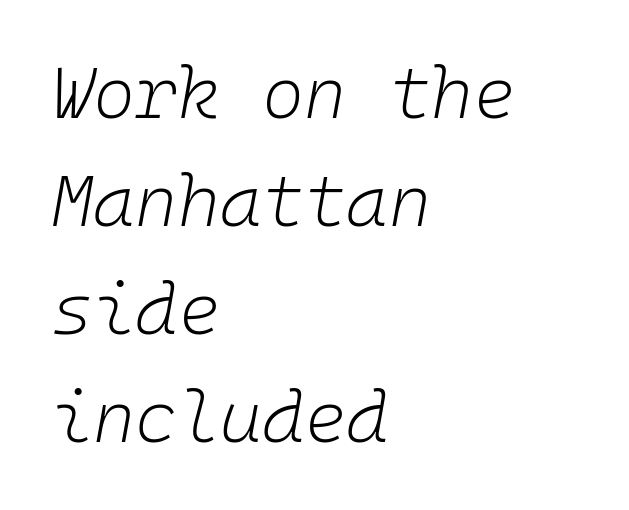
Q: Is the text bold? A: No.
Q: Is the text italic (slanted)? A: Yes, it leans right by about 10 degrees.
Q: Is the text underlined? A: No.
Q: How is the paragraph aligned? A: Left-aligned.
Q: Is the spacing between letters normal or unusually wide? A: Normal.
Q: Is the spacing between lines tight, normal or loose? A: Normal.
Q: Width (condensed, normal, or wide)? A: Normal.
Q: Stroke contrast? A: Low.
Q: x-height? A: Medium.
Q: Monospaced? A: Yes.
